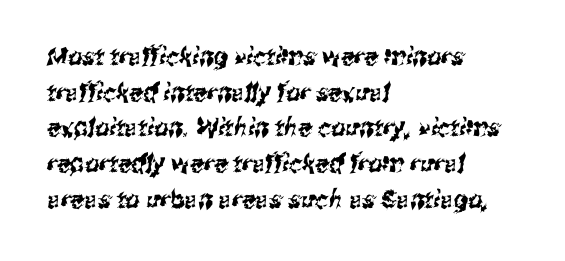
Characters follow at the spacing the type designer built in. Each new line begins a customary step beneath the previous one. Any mark beneath the type? The region is blank. The paragraph has a hard left edge and a soft right edge.
